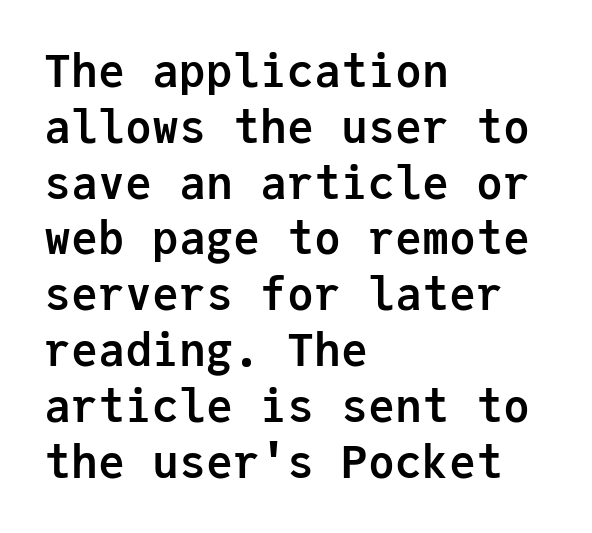
Plenty of ink on the page — the face is bold. Short note: letters normally spaced. Note: no serifs on the glyphs. Every character here occupies the same horizontal width, giving the sample a typewriter-like rhythm. Characters remain perfectly vertical along every line.
